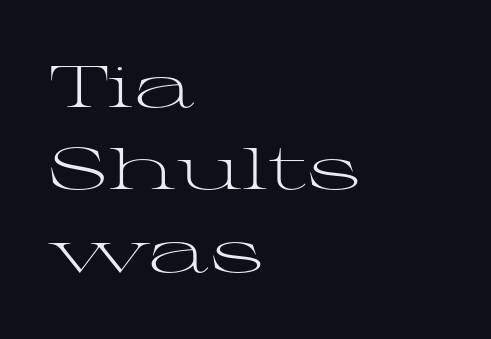
The image shows 58 px light, wide serif type, upright; set left-aligned, normal line spacing (1.42x), normal letter spacing, not underlined; medium stroke contrast and a medium x-height.
